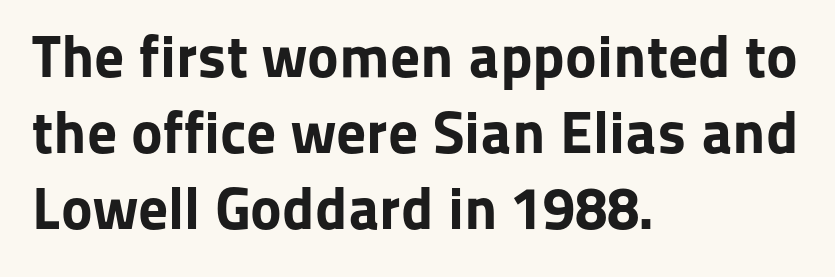
Q: Is the text bold? A: Yes.
Q: Is the text italic (slanted)? A: No, it is upright.
Q: Is the typeface a serif or a sans-serif typeface? A: Sans-serif.
Q: Is the text underlined? A: No.
Q: How is the paragraph aligned? A: Left-aligned.
Q: Is the spacing between letters normal or unusually wide? A: Normal.
Q: Is the spacing between lines tight, normal or loose? A: Normal.
Q: Width (condensed, normal, or wide)? A: Normal.
Q: Stroke contrast? A: Low.
Q: x-height? A: Medium.
Q: Monospaced? A: No.
